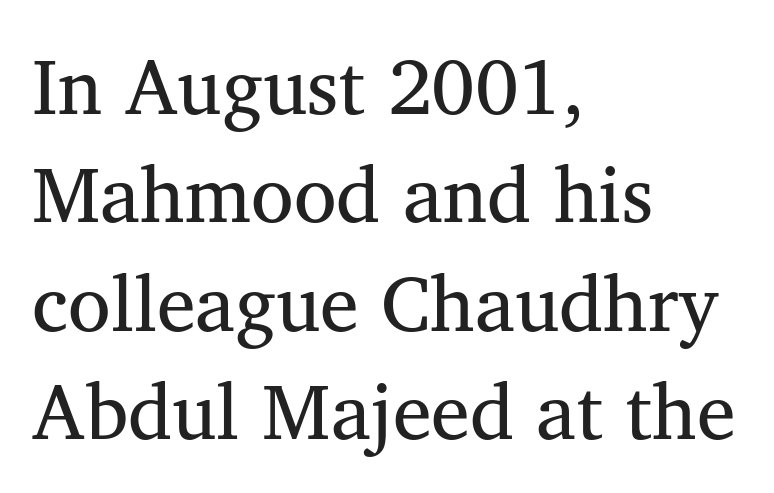
The image shows 78 px regular-weight serif type, upright; set left-aligned, normal line spacing (1.39x), normal letter spacing, not underlined; medium stroke contrast and a medium x-height.
